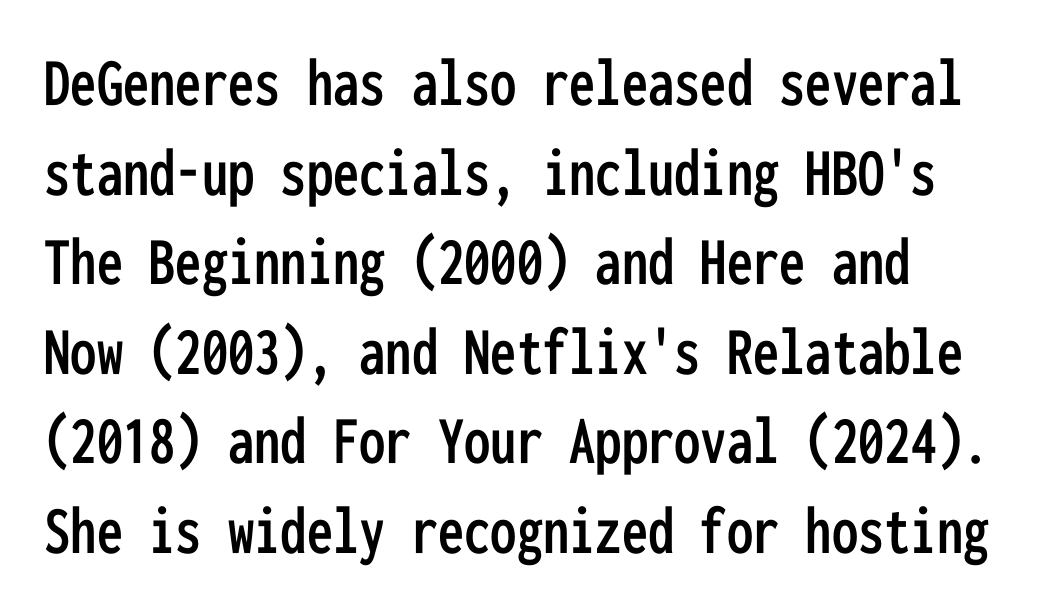
The image shows 70 px condensed sans-serif type, upright, monospaced; set normal line spacing (1.28x), normal letter spacing, not underlined; low stroke contrast and a medium x-height.
